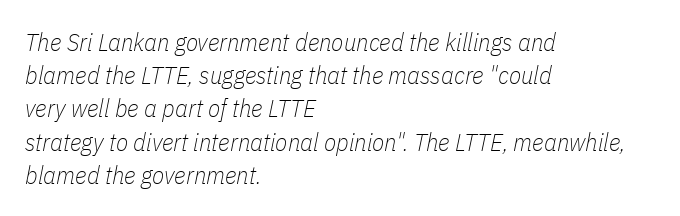
{"italic": "yes", "lean": "right", "slant_degrees": 11, "bold": "no", "underline": "no", "align": "left", "line_spacing": "normal", "line_spacing_ratio": 1.33, "letter_spacing": "normal", "letter_spacing_em": 0.0, "glyph_px": 25}
